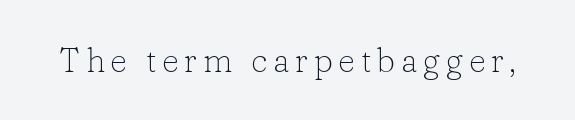
Q: Is the text bold? A: No.
Q: Is the text italic (slanted)? A: No, it is upright.
Q: Is the typeface a serif or a sans-serif typeface? A: Serif.
Q: Is the text underlined? A: No.
Q: Width (condensed, normal, or wide)? A: Normal.
Q: Stroke contrast? A: Low.
Q: x-height? A: Medium.
Q: Monospaced? A: No.
